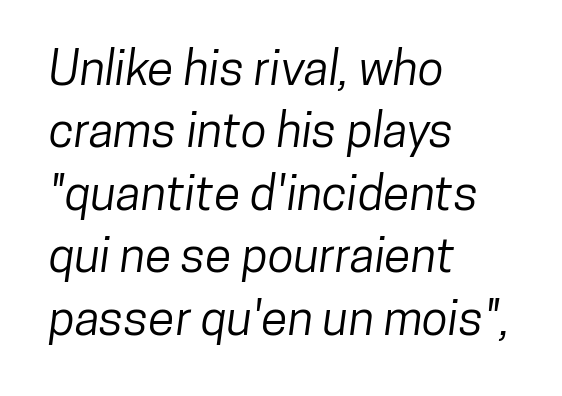
The image shows 48 px condensed sans-serif type; set left-aligned, normal line spacing (1.3x), normal letter spacing, not underlined; low stroke contrast and a medium x-height.
